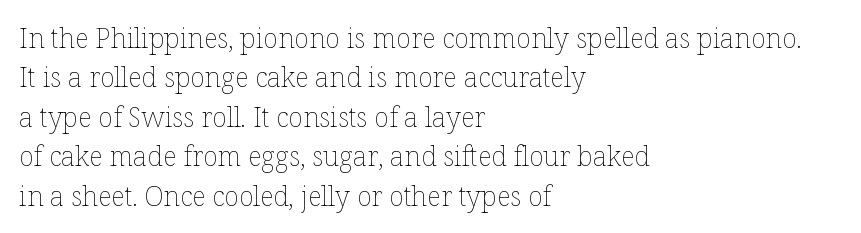
Q: Is the text bold? A: No.
Q: Is the text italic (slanted)? A: No, it is upright.
Q: Is the text underlined? A: No.
Q: How is the paragraph aligned? A: Left-aligned.
Q: Is the spacing between letters normal or unusually wide? A: Normal.
Q: Is the spacing between lines tight, normal or loose? A: Normal.
